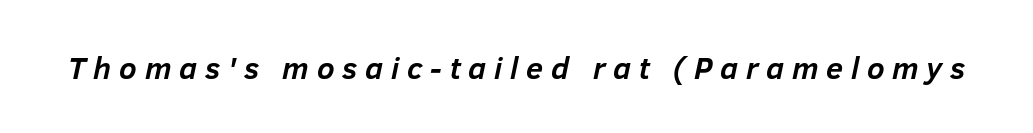
Short note: letters widely spaced. Stroke thickness is high; the sample reads as a true bold. Varying glyph widths throughout — classic text-font behaviour. The zone under the glyphs is completely vacant. Emphasis-style slanted type is in use.
